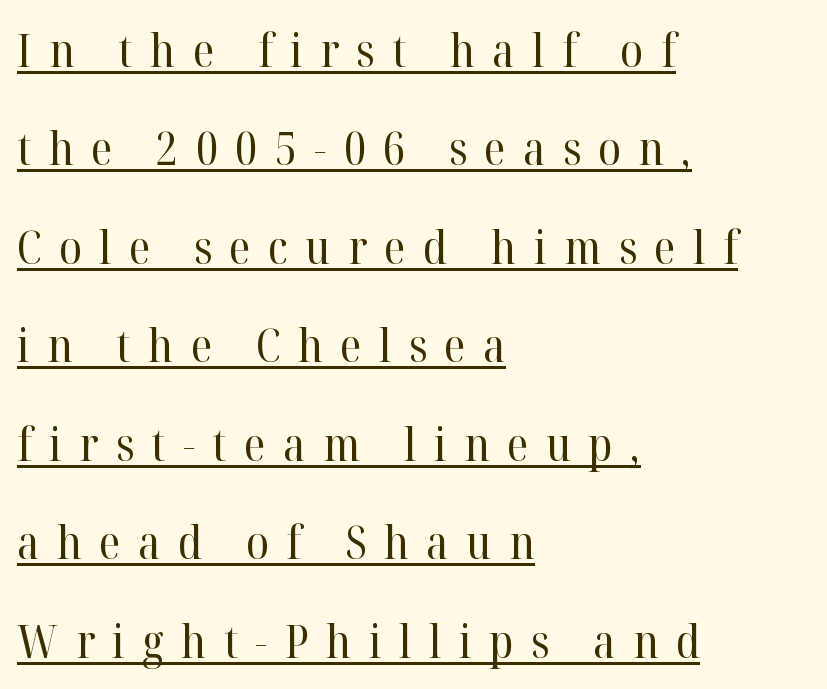
{"serif": "yes", "italic": "no", "bold": "no", "weight": "regular", "width": "normal", "stroke_contrast": "high", "x_height": "medium", "monospaced": "no", "underline": "yes", "align": "left", "line_spacing": "loose", "line_spacing_ratio": 2.14, "letter_spacing": "wide", "letter_spacing_em": 0.38, "glyph_px": 46}
